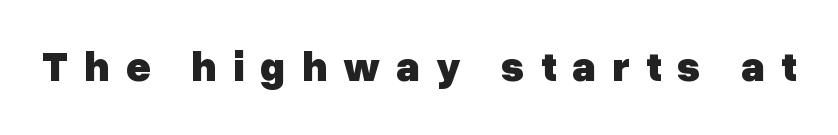
{"serif": "no", "italic": "no", "bold": "yes", "weight": "heavy", "width": "normal", "stroke_contrast": "low", "x_height": "medium", "monospaced": "no", "underline": "no", "letter_spacing": "wide", "letter_spacing_em": 0.38, "glyph_px": 42}
